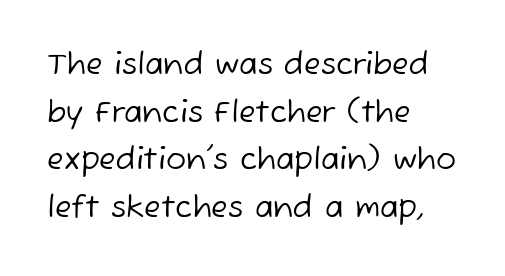
{"serif": "no", "bold": "no", "weight": "regular", "width": "normal", "stroke_contrast": "low", "x_height": "medium", "monospaced": "no", "underline": "no", "align": "left", "line_spacing": "normal", "line_spacing_ratio": 1.59, "letter_spacing": "normal", "letter_spacing_em": 0.0, "glyph_px": 30}
